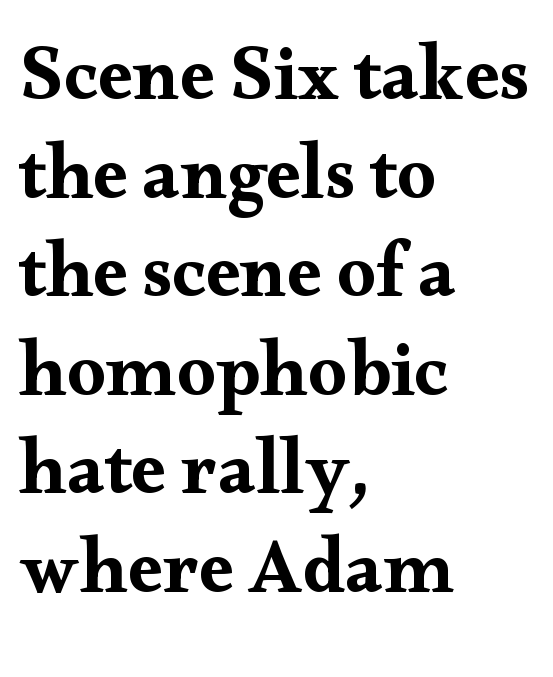
The image shows 77 px wide serif type, upright; set left-aligned, normal line spacing (1.28x), normal letter spacing, not underlined; medium stroke contrast and a small x-height.
